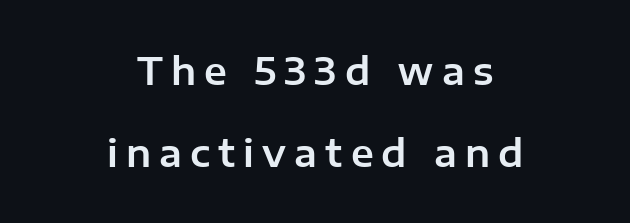
Q: Is the text italic (slanted)? A: No, it is upright.
Q: Is the typeface a serif or a sans-serif typeface? A: Sans-serif.
Q: Is the text underlined? A: No.
Q: How is the paragraph aligned? A: Centered.
Q: Is the spacing between letters normal or unusually wide? A: Unusually wide.
Q: Is the spacing between lines tight, normal or loose? A: Loose.
Q: Width (condensed, normal, or wide)? A: Normal.
Q: Stroke contrast? A: Low.
Q: x-height? A: Medium.
Q: Monospaced? A: No.
